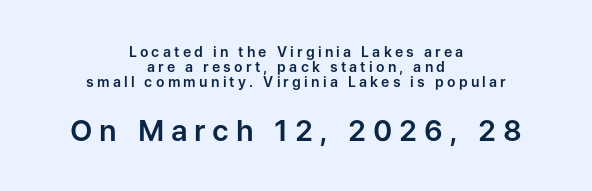
{"serif": "no", "italic": "no", "width": "normal", "stroke_contrast": "low", "x_height": "medium", "monospaced": "no", "underline": "no", "align": "center", "line_spacing": "tight", "line_spacing_ratio": 1.08, "letter_spacing": "wide", "letter_spacing_em": 0.23, "larger_block": "second", "size_ratio": 2.07, "glyph_px": 29}
